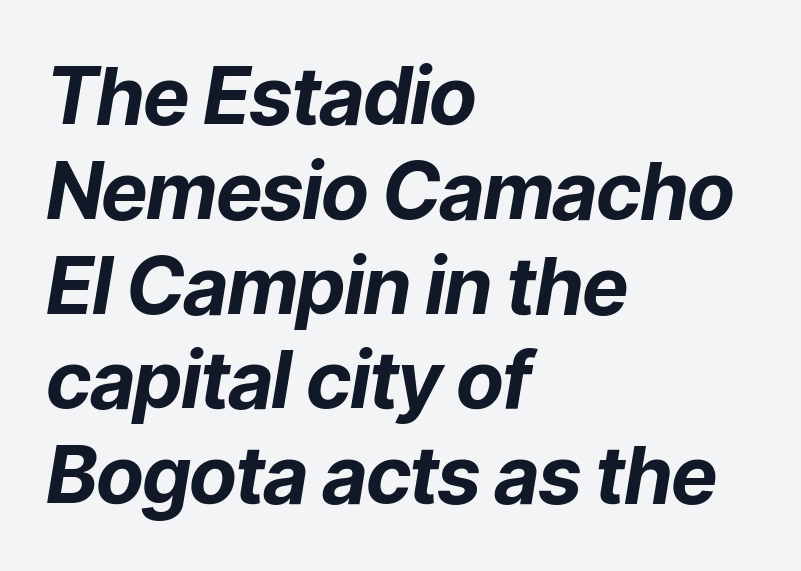
The face used here has a pronounced slope to its letters. Short and long lines alike share a common starting point at left. Bold? Absolutely — the strokes are thick and heavy. You could not count columns in this text — the font is proportionally spaced.
